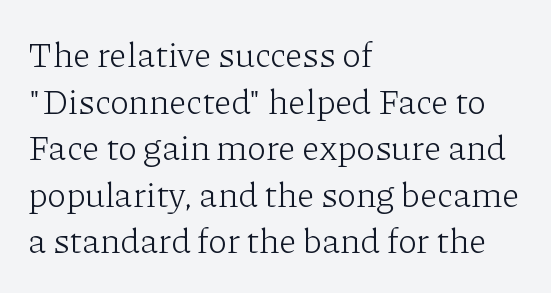
{"serif": "yes", "italic": "no", "bold": "no", "weight": "light", "width": "normal", "stroke_contrast": "low", "x_height": "medium", "monospaced": "no", "underline": "no", "align": "left", "line_spacing": "normal", "line_spacing_ratio": 1.33, "letter_spacing": "normal", "letter_spacing_em": 0.0, "glyph_px": 35}
